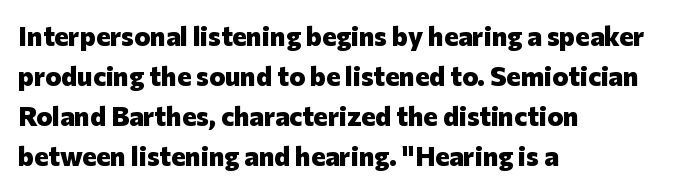
Q: Is the text bold? A: Yes.
Q: Is the text italic (slanted)? A: No, it is upright.
Q: Is the text underlined? A: No.
Q: How is the paragraph aligned? A: Left-aligned.
Q: Is the spacing between letters normal or unusually wide? A: Normal.
Q: Is the spacing between lines tight, normal or loose? A: Normal.
